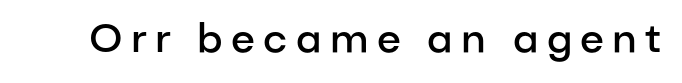
The image shows 40 px semibold sans-serif type, upright; set unusually wide letter spacing (+0.21 em), not underlined; low stroke contrast and a medium x-height.
